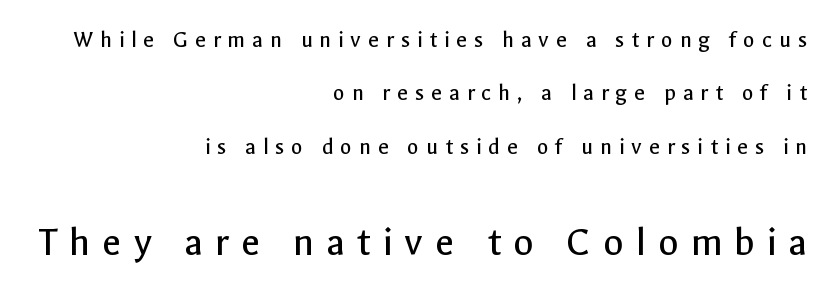
Q: Is the text bold? A: No.
Q: Is the text italic (slanted)? A: No, it is upright.
Q: Is the typeface a serif or a sans-serif typeface? A: Sans-serif.
Q: Is the text underlined? A: No.
Q: How is the paragraph aligned? A: Right-aligned.
Q: Is the spacing between letters normal or unusually wide? A: Unusually wide.
Q: Is the spacing between lines tight, normal or loose? A: Loose.
Q: Which block of text is set in a larger size, the first (top) or the second (bottom)? A: The second (bottom) one.
Q: Width (condensed, normal, or wide)? A: Normal.
Q: x-height? A: Medium.
Q: Monospaced? A: No.
